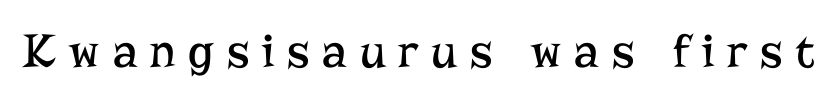
{"serif": "yes", "italic": "no", "bold": "no", "weight": "regular", "width": "normal", "stroke_contrast": "low", "x_height": "medium", "monospaced": "no", "underline": "no", "letter_spacing": "wide", "letter_spacing_em": 0.27, "glyph_px": 48}
